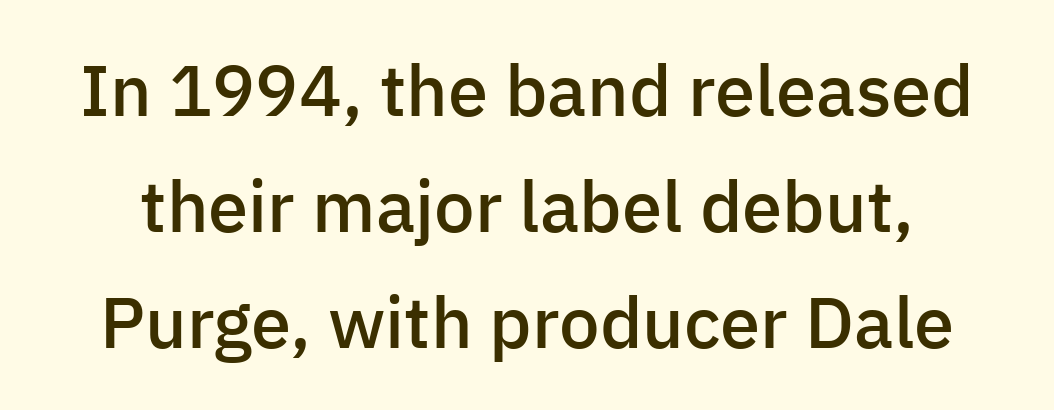
The zone under the glyphs is completely vacant. The strokes are fattened partway — semibold, not bold. Looks like regular typesetting: each glyph gets only the width it needs. Serifs: no, the terminals of the letterforms are clean. Quick note: interline space is typical. Quick note: not italic, upright.
